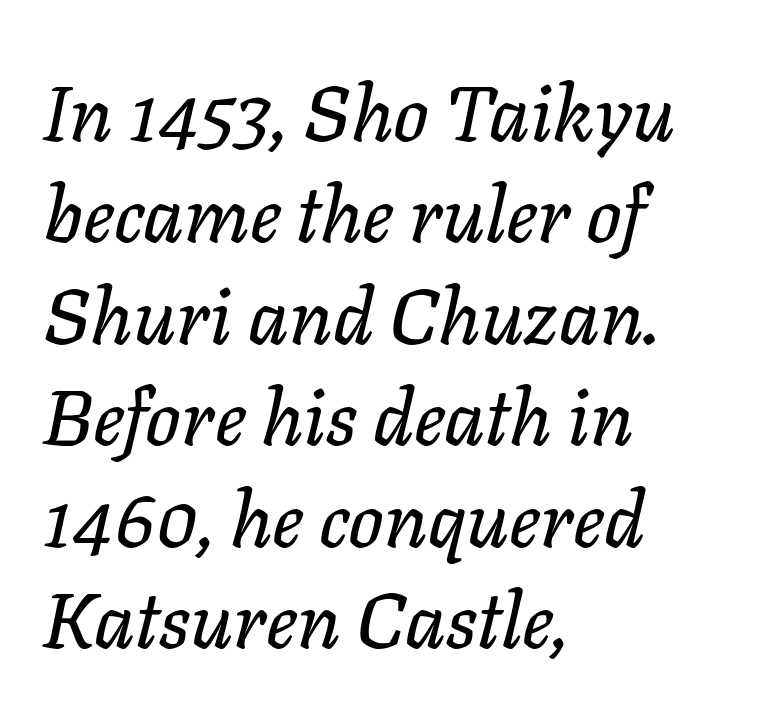
Q: Is the text italic (slanted)? A: Yes, it leans right by about 11 degrees.
Q: Is the text underlined? A: No.
Q: How is the paragraph aligned? A: Left-aligned.
Q: Is the spacing between letters normal or unusually wide? A: Normal.
Q: Is the spacing between lines tight, normal or loose? A: Normal.
Q: Width (condensed, normal, or wide)? A: Normal.
Q: Stroke contrast? A: Low.
Q: x-height? A: Medium.
Q: Monospaced? A: No.
